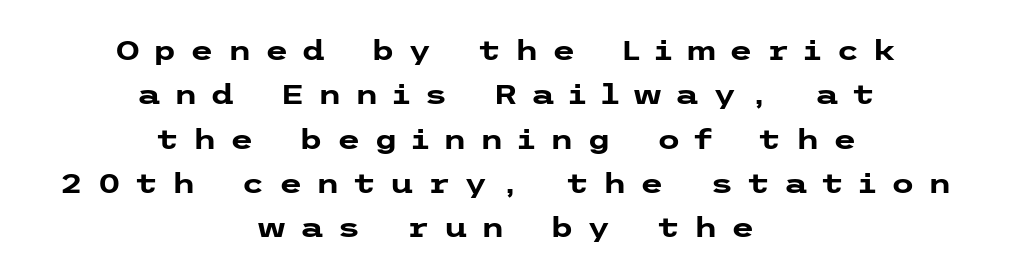
Q: Is the text bold? A: Yes.
Q: Is the text italic (slanted)? A: No, it is upright.
Q: Is the text underlined? A: No.
Q: How is the paragraph aligned? A: Centered.
Q: Is the spacing between letters normal or unusually wide? A: Unusually wide.
Q: Is the spacing between lines tight, normal or loose? A: Normal.
